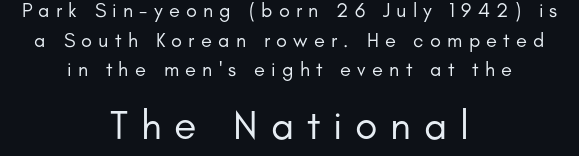
Q: Is the text bold? A: No.
Q: Is the text italic (slanted)? A: No, it is upright.
Q: Is the typeface a serif or a sans-serif typeface? A: Sans-serif.
Q: Is the text underlined? A: No.
Q: How is the paragraph aligned? A: Centered.
Q: Is the spacing between letters normal or unusually wide? A: Unusually wide.
Q: Is the spacing between lines tight, normal or loose? A: Normal.
Q: Which block of text is set in a larger size, the first (top) or the second (bottom)? A: The second (bottom) one.
Q: Width (condensed, normal, or wide)? A: Normal.
Q: Stroke contrast? A: Low.
Q: x-height? A: Small.
Q: Monospaced? A: No.
